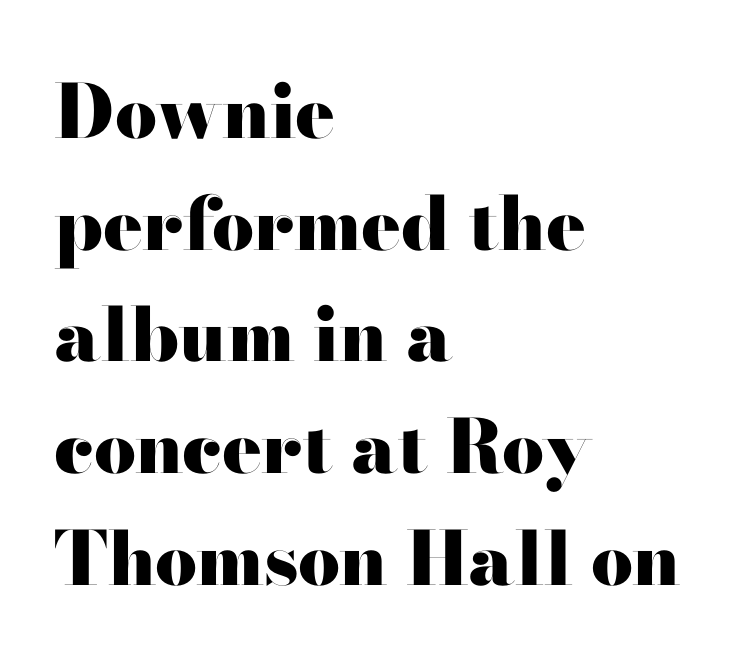
{"serif": "yes", "italic": "no", "bold": "yes", "weight": "heavy", "width": "wide", "stroke_contrast": "high", "x_height": "small", "monospaced": "no", "underline": "no", "align": "left", "line_spacing": "normal", "line_spacing_ratio": 1.51, "letter_spacing": "normal", "letter_spacing_em": 0.0, "glyph_px": 74}
